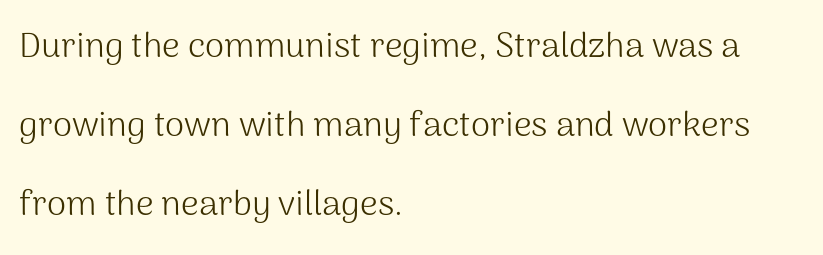
{"serif": "no", "italic": "no", "bold": "no", "weight": "light", "width": "normal", "stroke_contrast": "medium", "x_height": "medium", "monospaced": "no", "underline": "no", "align": "left", "line_spacing": "loose", "line_spacing_ratio": 2.26, "letter_spacing": "normal", "letter_spacing_em": 0.0, "glyph_px": 35}
